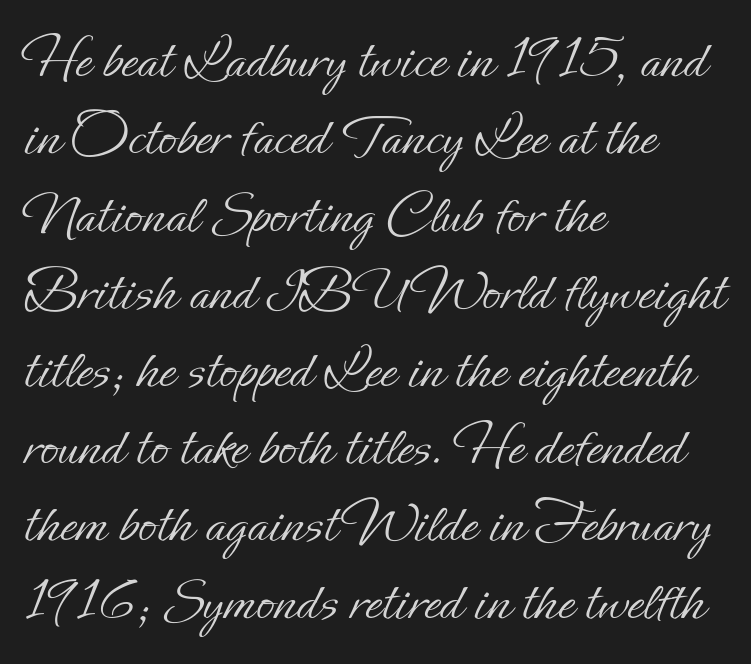
Q: Is the text bold? A: No.
Q: Is the text italic (slanted)? A: Yes.
Q: Is the text underlined? A: No.
Q: How is the paragraph aligned? A: Left-aligned.
Q: Is the spacing between letters normal or unusually wide? A: Normal.
Q: Is the spacing between lines tight, normal or loose? A: Normal.
Q: Width (condensed, normal, or wide)? A: Normal.
Q: Stroke contrast? A: Low.
Q: x-height? A: Small.
Q: Monospaced? A: No.
